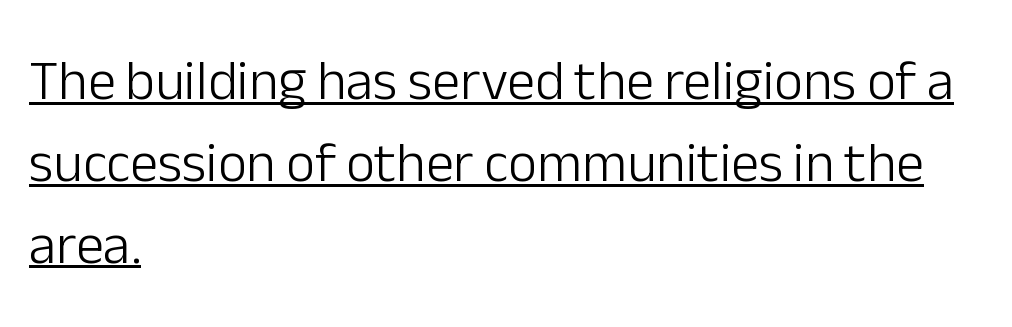
The passage is arranged the way most books set body copy — flush left. No heavy texture on the line: the type isn't bold. Do the letters lean? They stand straight. Proportional: the letters do not fall into vertical columns.
